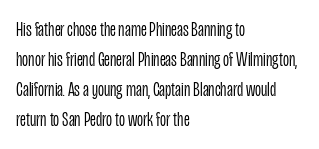
Compared with typical body copy, the letter spacing here is the same. The text block is weighted toward the left margin, trailing off unevenly rightward. The foot of each line stays bare and open. Evenly set lines give the paragraph a standard silhouette. Stroke thickness stays within the range of a standard reading face or lighter.
